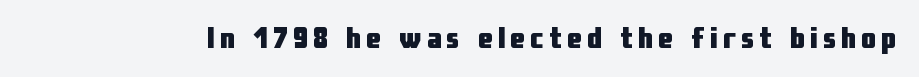
The image shows 30 px heavy, condensed sans-serif type, upright; set not underlined; low stroke contrast and a medium x-height.
